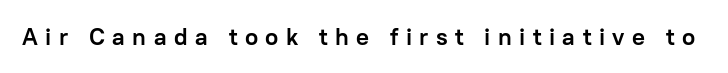
Q: Is the text bold? A: Yes.
Q: Is the text italic (slanted)? A: No, it is upright.
Q: Is the text underlined? A: No.
Q: Is the spacing between letters normal or unusually wide? A: Unusually wide.
